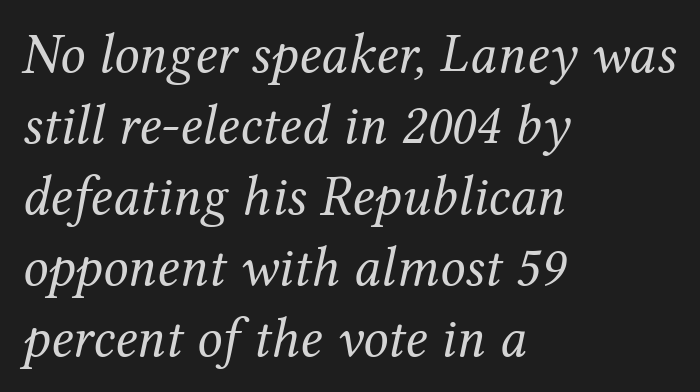
The image shows 56 px regular-weight serif type, italic (leaning right); set left-aligned, normal line spacing (1.27x), normal letter spacing, not underlined; medium stroke contrast and a medium x-height.
